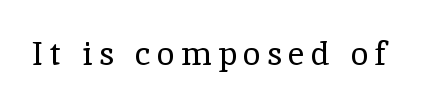
The gap between lines stays unmarked. Letterform terminals end in serifs throughout the passage. Is the stroke heavy? The answer is a plain regular-or-lighter. A typesetter would mark this as roman, not italic. Think of a printed novel: that variable character pitch is what you see here.
